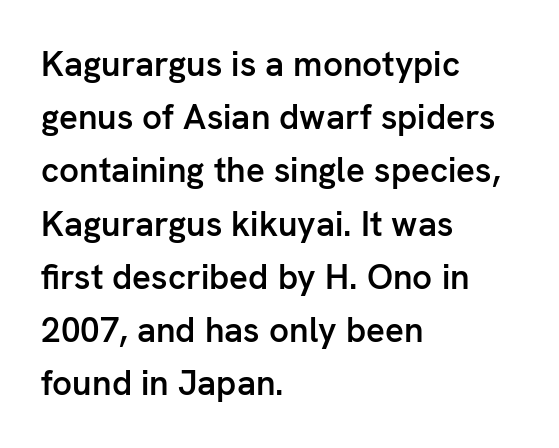
Q: Is the text bold? A: Semi-bold.
Q: Is the text italic (slanted)? A: No, it is upright.
Q: Is the typeface a serif or a sans-serif typeface? A: Sans-serif.
Q: Is the text underlined? A: No.
Q: How is the paragraph aligned? A: Left-aligned.
Q: Is the spacing between letters normal or unusually wide? A: Normal.
Q: Is the spacing between lines tight, normal or loose? A: Normal.
Q: Width (condensed, normal, or wide)? A: Normal.
Q: Stroke contrast? A: Low.
Q: x-height? A: Medium.
Q: Monospaced? A: No.
